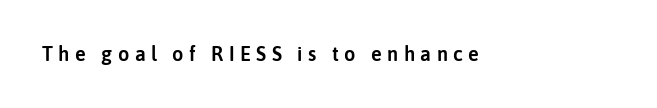
{"italic": "no", "underline": "no", "letter_spacing": "wide", "letter_spacing_em": 0.27, "glyph_px": 20}
